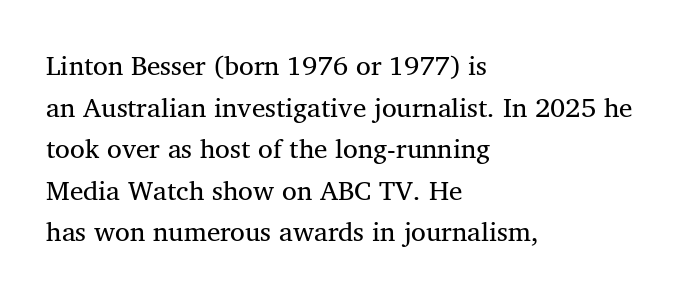
Here the glyphs are tracked normally, forming tight word shapes. This block has exactly the height ordinary leading produces. The setting favours the left margin, as ordinary paragraphs usually do. Type without underlining.
